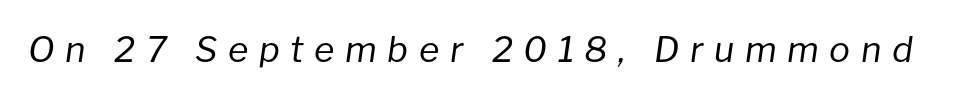
{"italic": "yes", "lean": "right", "slant_degrees": 8, "bold": "no", "weight": "regular", "width": "normal", "stroke_contrast": "low", "x_height": "medium", "monospaced": "no", "underline": "no", "letter_spacing": "wide", "letter_spacing_em": 0.3, "glyph_px": 35}
